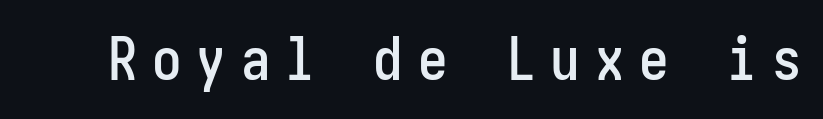
Just letters on the line, the space beneath them empty. Ascenders rise straight up at ninety degrees. What kind of face is this? One without serifs — a sans. Between one letter and the next there's a generous, obvious gap.
